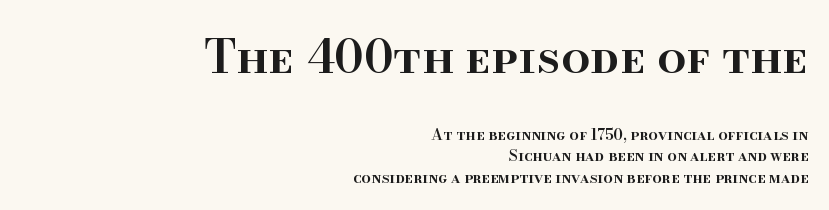
Does the copy run flush right? Yes — the right margin is perfectly even. This sample uses an upright cut, with every glyph sitting square on the baseline. Bold? Not quite — semibold, heavier than regular but stopping short. The letters sit at their default tracking, neither squeezed nor spread.
